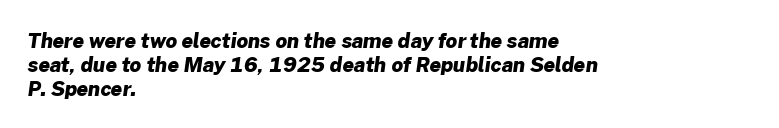
{"bold": "yes", "underline": "no", "align": "left", "line_spacing_ratio": 1.2, "letter_spacing": "normal", "letter_spacing_em": 0.0, "glyph_px": 20}
